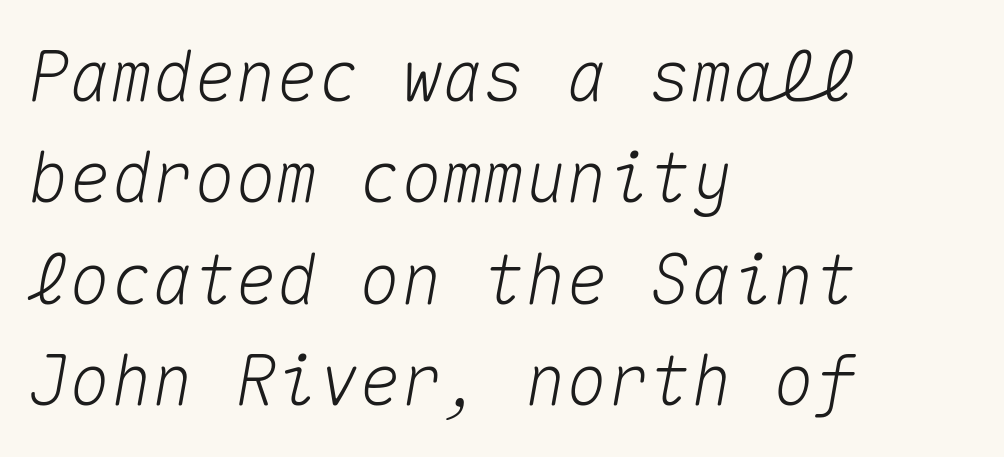
{"italic": "yes", "lean": "right", "slant_degrees": 10, "width": "normal", "stroke_contrast": "medium", "x_height": "medium", "monospaced": "yes", "underline": "no", "align": "left", "line_spacing": "normal", "line_spacing_ratio": 1.47, "letter_spacing": "normal", "letter_spacing_em": 0.0, "glyph_px": 69}
